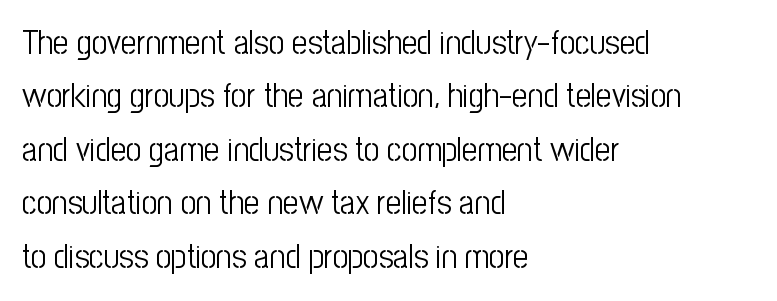
The image shows 34 px light, condensed sans-serif type, upright; set left-aligned, normal line spacing (1.57x), normal letter spacing, not underlined; low stroke contrast and a medium x-height.
